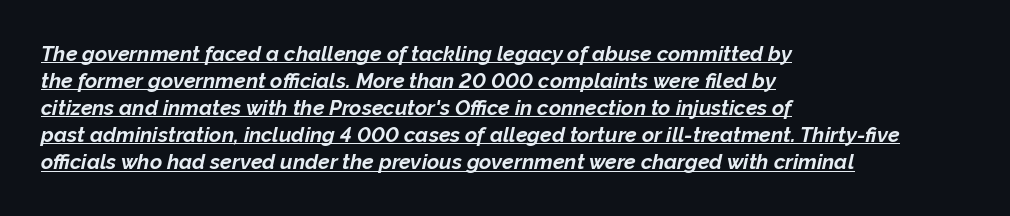
{"italic": "yes", "lean": "right", "slant_degrees": 12, "bold": "yes", "underline": "yes", "align": "left", "line_spacing": "normal", "line_spacing_ratio": 1.29, "letter_spacing": "normal", "letter_spacing_em": 0.0, "glyph_px": 21}
